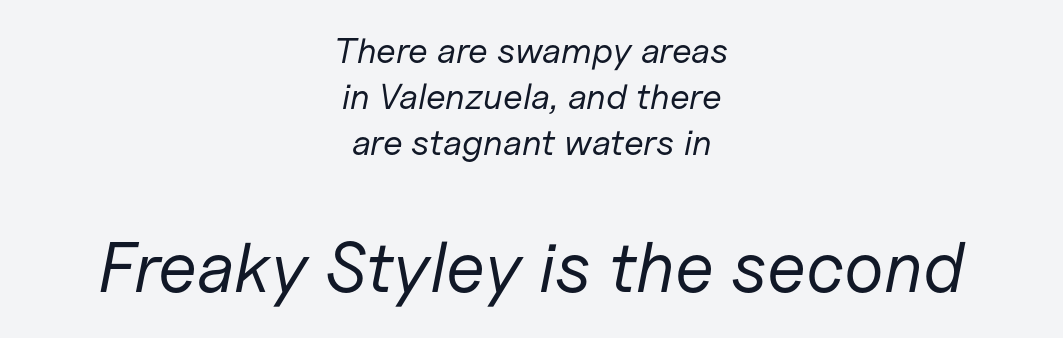
Decoration check: the copy has no underline. The lower block of text is set noticeably larger than the block above it. This sample uses an oblique cut, with every glyph tilted off the vertical. Here the designer chose a conventional face with non-uniform glyph widths. You could call the tracking neutral — neither tight nor loose. Heft: none added — not bold.
